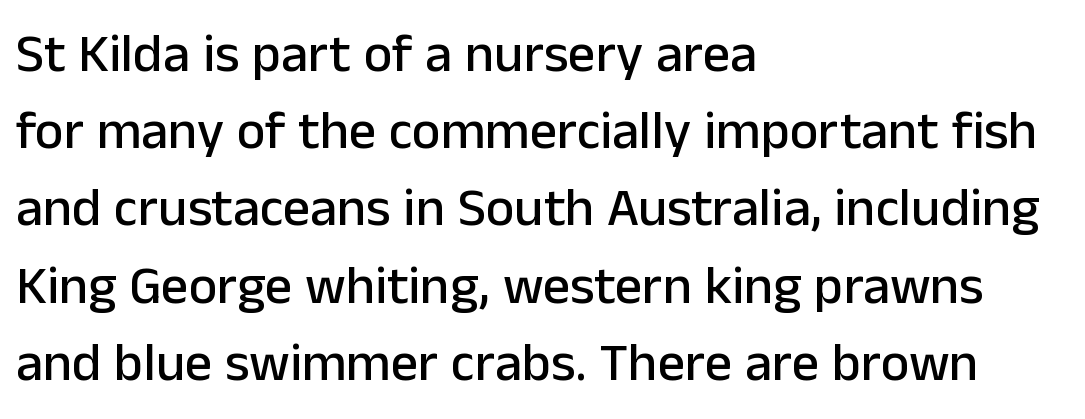
{"serif": "no", "italic": "no", "width": "normal", "stroke_contrast": "low", "x_height": "medium", "monospaced": "no", "underline": "no", "align": "left", "line_spacing": "normal", "line_spacing_ratio": 1.43, "letter_spacing": "normal", "letter_spacing_em": 0.0, "glyph_px": 54}
